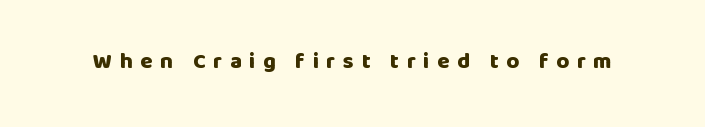
The string is rendered with underlining switched off. The face used here is rendered with a markedly widened letterfit. Summary of weight: heavy, a full bold. A typesetter would mark this as roman, not italic.
